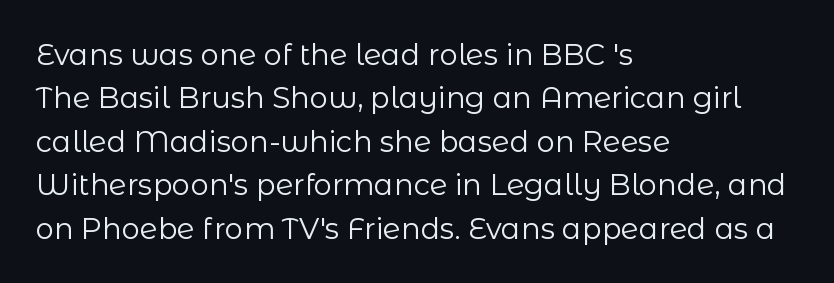
Descender tails drop into unmarked territory. This sample uses an upright cut, with every glyph sitting square on the baseline. These lines keep a tight, regular rhythm from letter to letter. Left-aligned paragraph, ragged on the right. These glyphs show unthickened strokes, regular width or finer. Check where the strokes stop: nothing finishes them off — pure sans.
